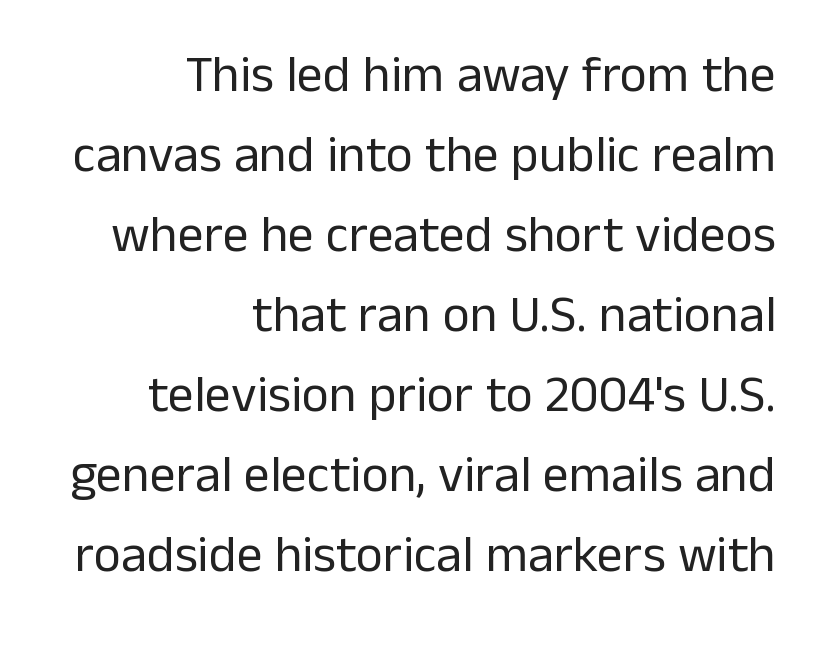
{"serif": "no", "italic": "no", "bold": "no", "weight": "regular", "width": "normal", "stroke_contrast": "low", "x_height": "medium", "monospaced": "no", "underline": "no", "align": "right", "line_spacing": "normal", "line_spacing_ratio": 1.54, "letter_spacing": "normal", "letter_spacing_em": 0.0, "glyph_px": 52}
